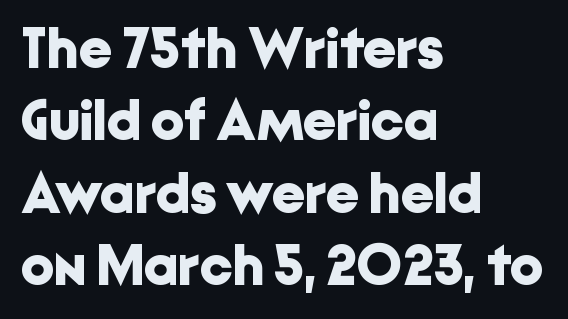
{"serif": "no", "italic": "no", "bold": "yes", "weight": "bold", "width": "normal", "stroke_contrast": "low", "x_height": "medium", "monospaced": "no", "underline": "no", "align": "left", "line_spacing": "normal", "line_spacing_ratio": 1.25, "letter_spacing": "normal", "letter_spacing_em": 0.0, "glyph_px": 58}
